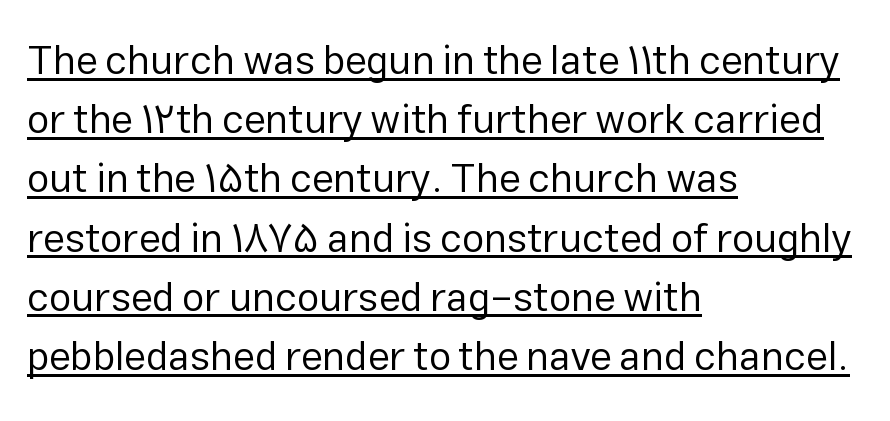
{"serif": "no", "italic": "no", "bold": "no", "weight": "regular", "width": "normal", "stroke_contrast": "low", "x_height": "medium", "monospaced": "no", "underline": "yes", "align": "left", "line_spacing": "normal", "line_spacing_ratio": 1.48, "letter_spacing": "normal", "letter_spacing_em": 0.0, "glyph_px": 40}
